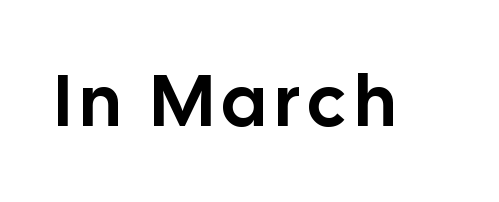
The image shows 72 px sans-serif type, upright; set not underlined; low stroke contrast and a medium x-height.
